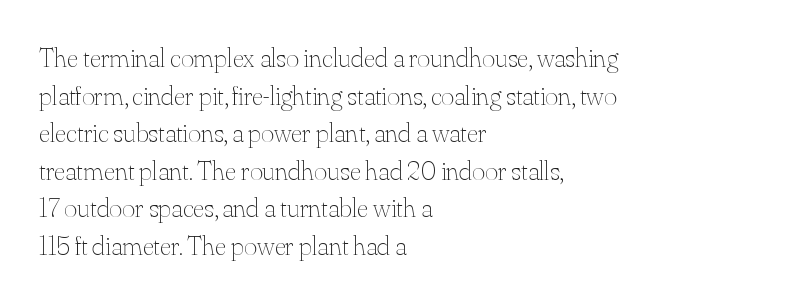
The image shows 28 px thin type, upright; set left-aligned, normal line spacing (1.34x), normal letter spacing, not underlined; medium stroke contrast and a small x-height.
